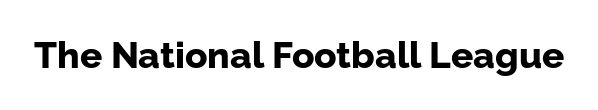
A typesetter would call this zero additional tracking. The zone under the glyphs is completely vacant. The designer went with a sans here, leaving each stem footless. Here the designer chose a conventional face with non-uniform glyph widths. Do the letters lean? They stand straight.
